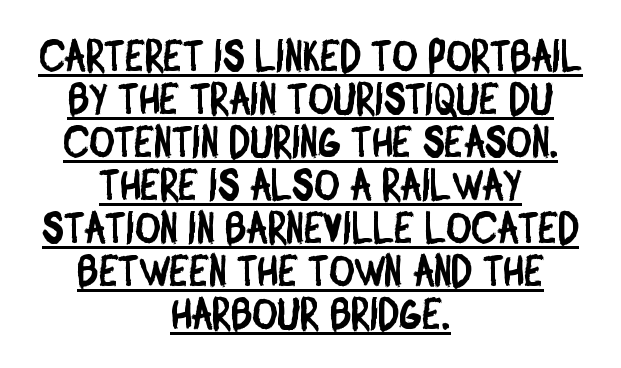
The image shows 43 px condensed sans-serif type; set centered, tight line spacing (1.0x), normal letter spacing, underlined; low stroke contrast and a large x-height.
